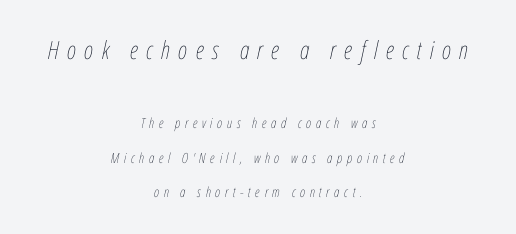
{"italic": "yes", "lean": "right", "slant_degrees": 12, "bold": "no", "underline": "no", "align": "center", "line_spacing": "loose", "line_spacing_ratio": 2.45, "letter_spacing": "wide", "letter_spacing_em": 0.33, "larger_block": "first", "size_ratio": 1.79, "glyph_px": 25}
